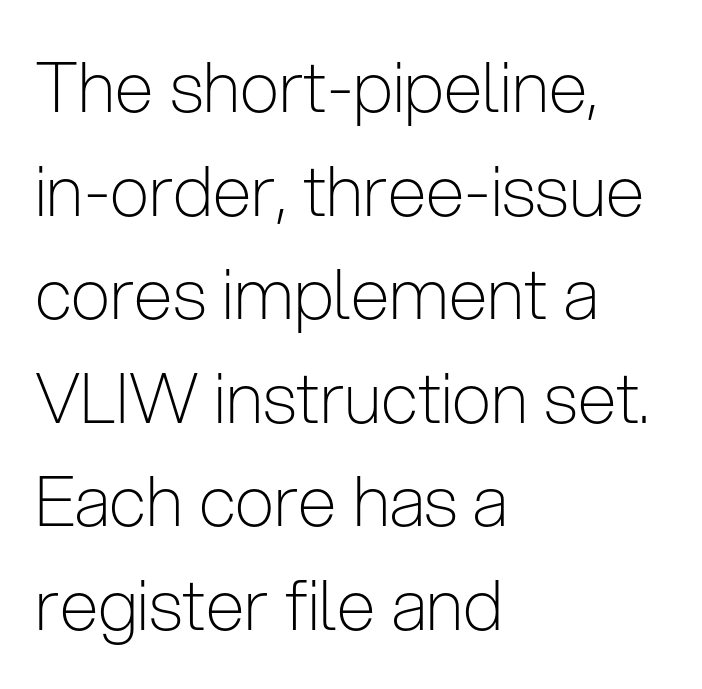
The image shows 70 px light, condensed sans-serif type, upright; set left-aligned, normal line spacing (1.48x), normal letter spacing, not underlined; low stroke contrast and a medium x-height.
